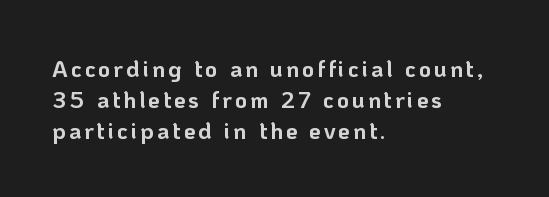
Q: Is the text bold? A: Yes.
Q: Is the text italic (slanted)? A: No, it is upright.
Q: Is the text underlined? A: No.
Q: How is the paragraph aligned? A: Left-aligned.
Q: Is the spacing between lines tight, normal or loose? A: Normal.
